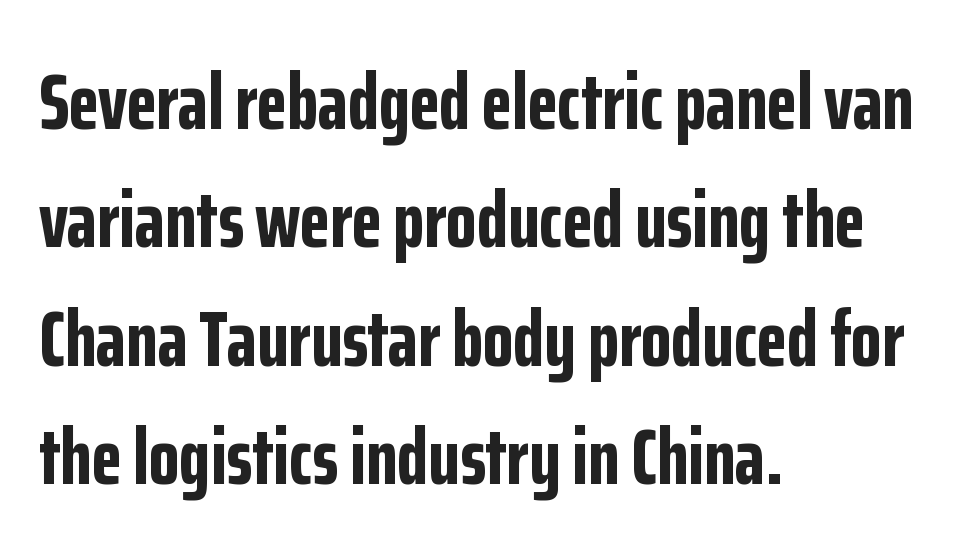
{"serif": "no", "italic": "no", "bold": "yes", "weight": "bold", "width": "condensed", "stroke_contrast": "low", "x_height": "medium", "monospaced": "no", "underline": "no", "align": "left", "line_spacing": "normal", "line_spacing_ratio": 1.5, "letter_spacing": "normal", "letter_spacing_em": 0.0, "glyph_px": 79}
